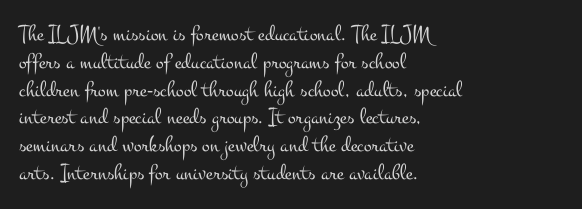
Typeset ragged right — the left edge is the straight one. The gaps between neighbouring characters are ordinary and unremarkable. No letter is thick-stroked: the sample isn't bold. Lines of text with bare space underneath.
